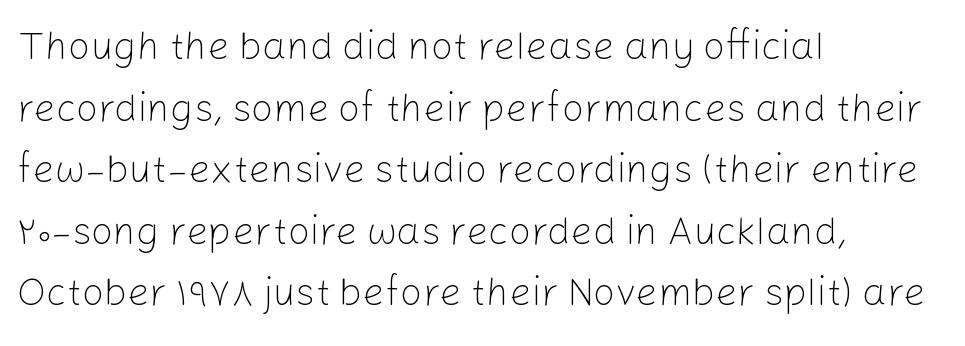
The image shows 39 px light sans-serif type, upright; set left-aligned, normal line spacing (1.58x), normal letter spacing, not underlined; low stroke contrast and a medium x-height.
